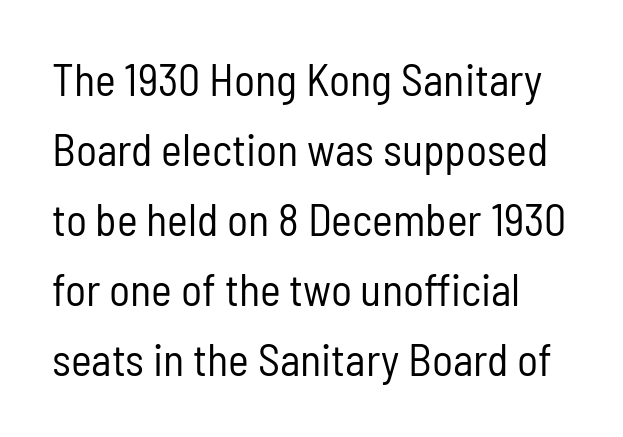
Style check: upright. Observe the absence of serifs on each vertical stroke in this sample. In terms of leading, this rendering sits right in the middle. Ink coverage per letter is moderate at most.
